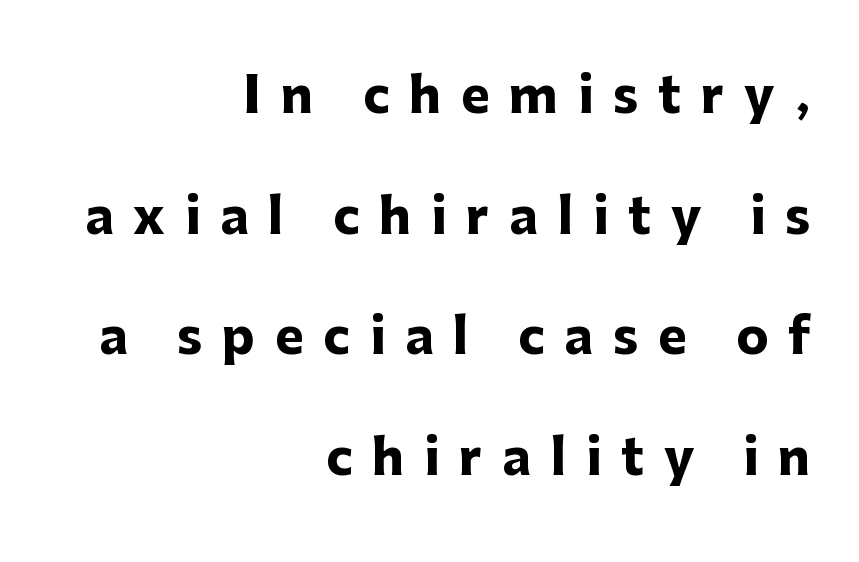
The image shows 49 px heavy sans-serif type, upright; set right-aligned, loose line spacing (2.46x), unusually wide letter spacing (+0.4 em), not underlined; low stroke contrast and a medium x-height.
